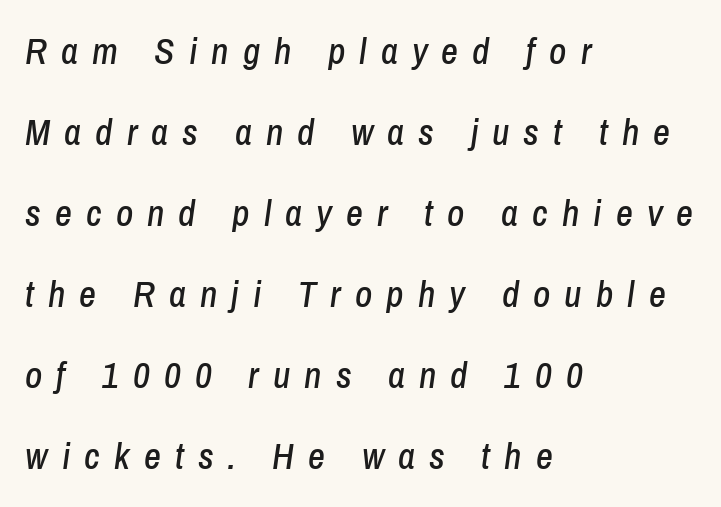
The image shows 37 px condensed type, italic (leaning right); set left-aligned, loose line spacing (2.19x), unusually wide letter spacing (+0.38 em), not underlined; low stroke contrast and a medium x-height.
